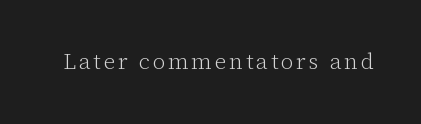
The image shows 22 px text type, upright; set not underlined.
